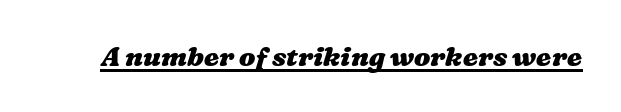
Between one letter and the next there's only the usual sliver of space. This rendering features underlined lettering. The characters look thick and weighty, a clear bold.
